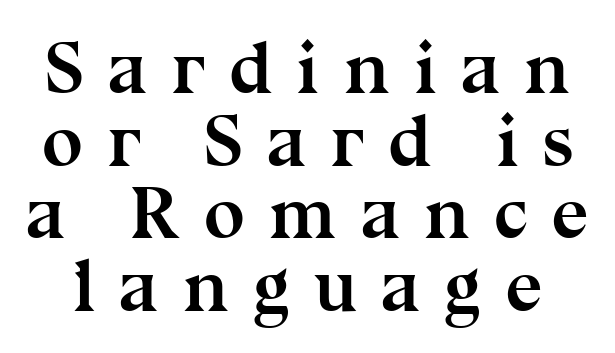
Q: Is the text bold? A: Yes.
Q: Is the text italic (slanted)? A: No, it is upright.
Q: Is the typeface a serif or a sans-serif typeface? A: Serif.
Q: Is the text underlined? A: No.
Q: Is the spacing between letters normal or unusually wide? A: Unusually wide.
Q: Is the spacing between lines tight, normal or loose? A: Tight.
Q: Width (condensed, normal, or wide)? A: Normal.
Q: Stroke contrast? A: Medium.
Q: x-height? A: Medium.
Q: Monospaced? A: No.
